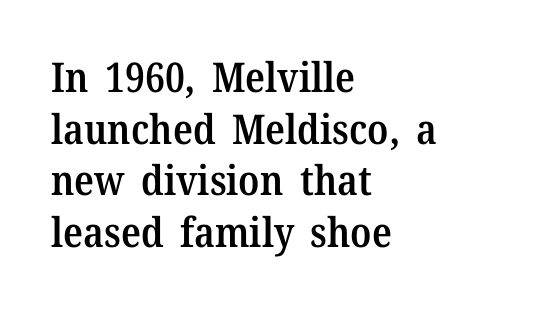
Q: Is the text bold? A: Semi-bold.
Q: Is the text italic (slanted)? A: No, it is upright.
Q: Is the typeface a serif or a sans-serif typeface? A: Serif.
Q: Is the text underlined? A: No.
Q: How is the paragraph aligned? A: Left-aligned.
Q: Is the spacing between letters normal or unusually wide? A: Normal.
Q: Is the spacing between lines tight, normal or loose? A: Normal.
Q: Width (condensed, normal, or wide)? A: Normal.
Q: Stroke contrast? A: Medium.
Q: x-height? A: Medium.
Q: Monospaced? A: No.
